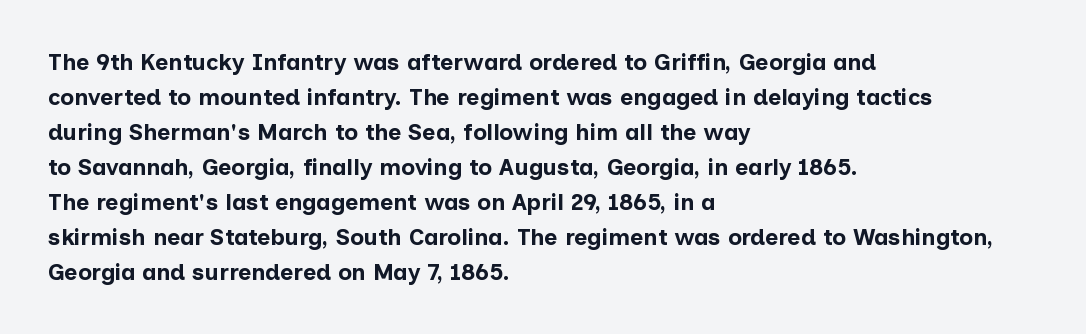
{"italic": "no", "bold": "yes", "underline": "no", "align": "left", "line_spacing": "normal", "line_spacing_ratio": 1.52, "letter_spacing": "normal", "letter_spacing_em": 0.0, "glyph_px": 23}
